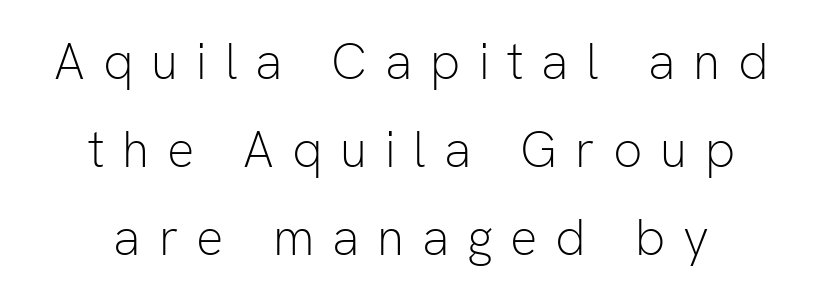
The image shows 51 px light sans-serif type, upright; set centered, line spacing 1.73x, unusually wide letter spacing (+0.35 em), not underlined; low stroke contrast and a medium x-height.
